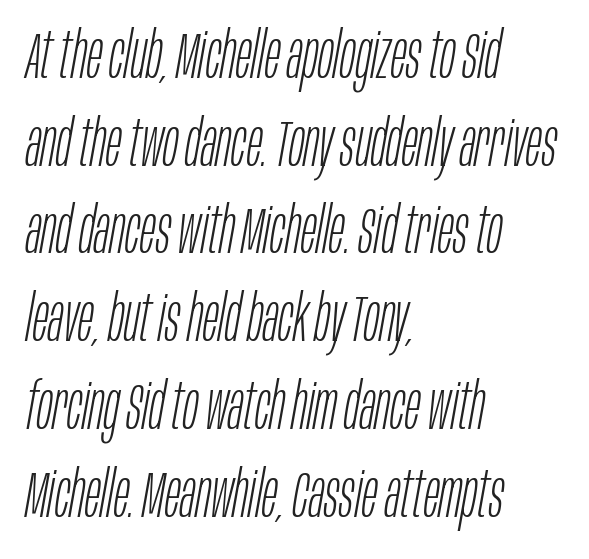
This is oblique type, the kind used for emphasis or titles. The typesetter chose a ragged-right arrangement here. Looks like regular typesetting: each glyph gets only the width it needs. Evenly set lines give the paragraph a standard silhouette. Stems and bowls with no extra thickness — not bold.
